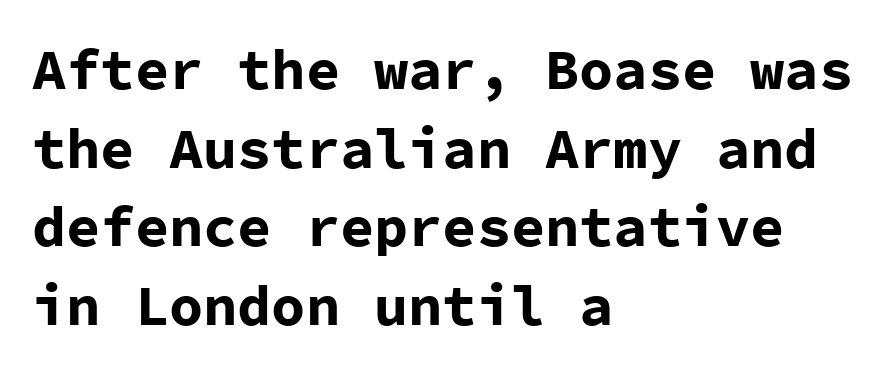
A normal amount of white space separates one row of letters from the next. Students, note that the glyphs here touch the page at normal intervals. Typographic density is high because the face is bold. Posture: vertical. The letters march in equal steps, a hallmark of fixed-pitch type.
